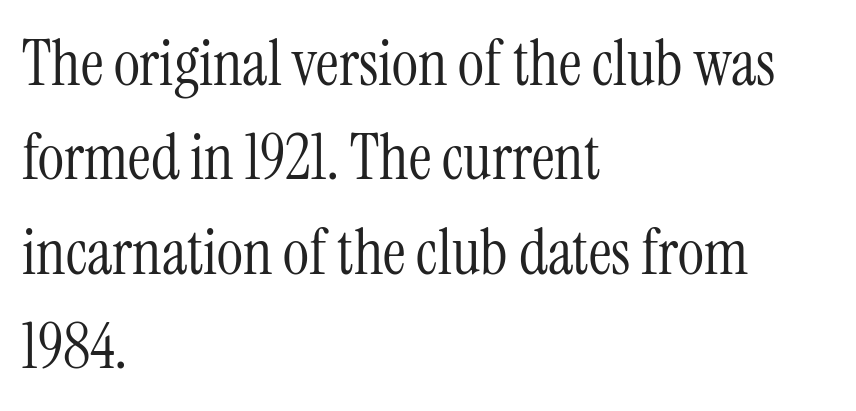
The letterforms sit shoulder to shoulder at normal distance. These lines are composed in type with serifs. You can tell it's not italic because the verticals are truly vertical. Every row of glyphs begins at an identical x-position on the left.
